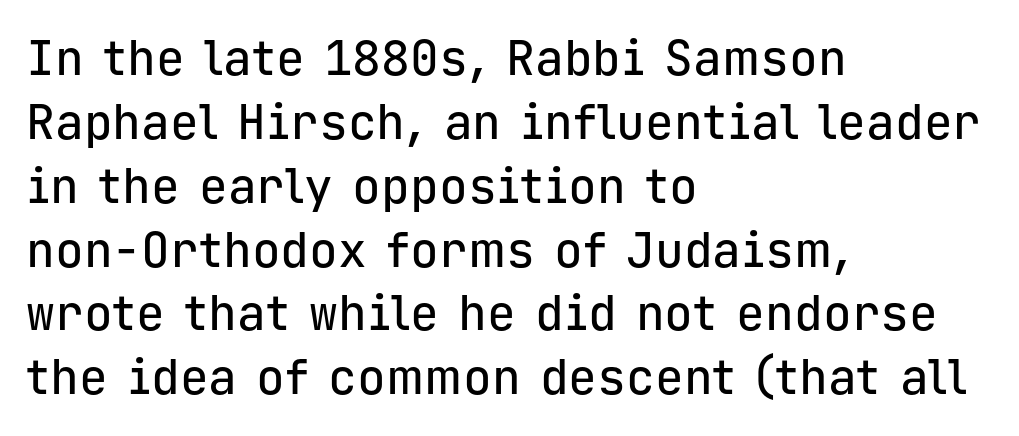
{"serif": "no", "italic": "no", "width": "normal", "stroke_contrast": "low", "x_height": "medium", "monospaced": "yes", "underline": "no", "align": "left", "line_spacing": "normal", "line_spacing_ratio": 1.33, "letter_spacing": "normal", "letter_spacing_em": 0.0, "glyph_px": 48}
